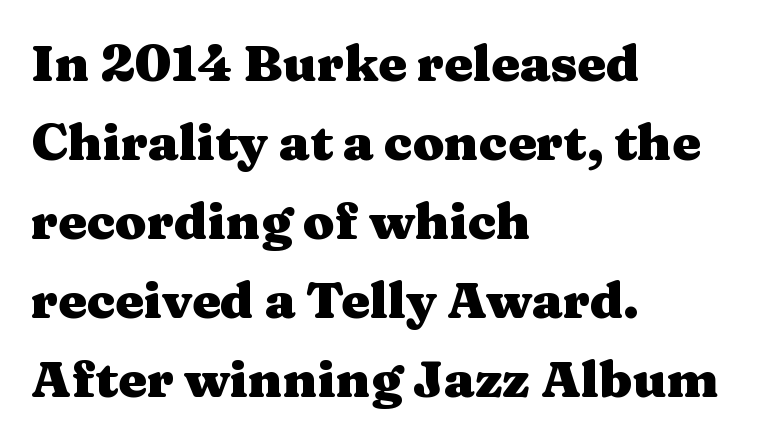
Q: Is the text bold? A: Yes.
Q: Is the text italic (slanted)? A: No, it is upright.
Q: Is the typeface a serif or a sans-serif typeface? A: Serif.
Q: Is the text underlined? A: No.
Q: How is the paragraph aligned? A: Left-aligned.
Q: Is the spacing between letters normal or unusually wide? A: Normal.
Q: Is the spacing between lines tight, normal or loose? A: Normal.
Q: Width (condensed, normal, or wide)? A: Wide.
Q: Stroke contrast? A: Medium.
Q: x-height? A: Medium.
Q: Monospaced? A: No.
